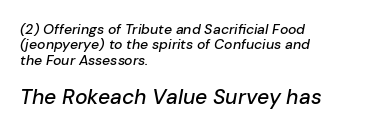
The image shows 21 px text type, italic (leaning right); set left-aligned, tight line spacing (1.1x), normal letter spacing, not underlined; the second (bottom) block is 1.5x larger.
